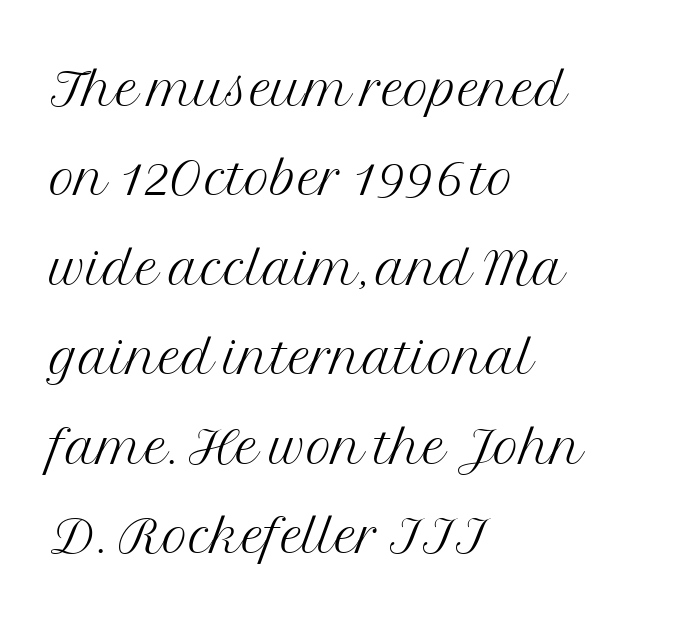
The typeface chosen for these lines features serifs. Letters have the restrained weight of plain body copy at most. The baseline area is clear. This sample has the flowing, uneven cadence of proportional lettering.
